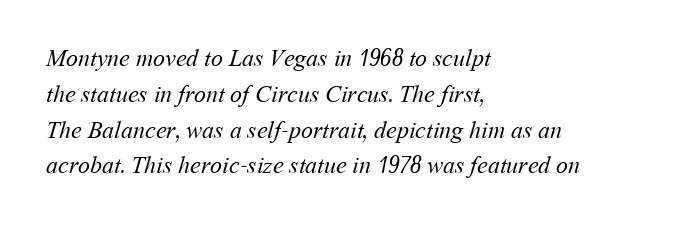
{"bold": "no", "underline": "no", "align": "left", "line_spacing": "normal", "line_spacing_ratio": 1.49, "letter_spacing": "normal", "letter_spacing_em": 0.0, "glyph_px": 24}
